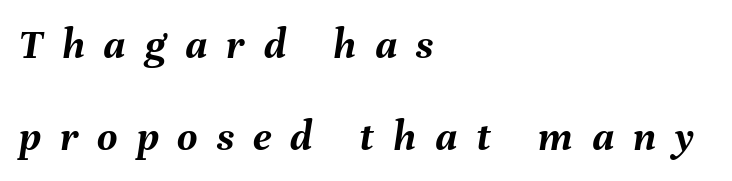
{"italic": "yes", "lean": "right", "slant_degrees": 8, "bold": "yes", "weight": "semibold", "width": "normal", "stroke_contrast": "medium", "x_height": "medium", "monospaced": "no", "underline": "no", "align": "left", "line_spacing": "loose", "line_spacing_ratio": 2.08, "letter_spacing": "wide", "letter_spacing_em": 0.43, "glyph_px": 44}
